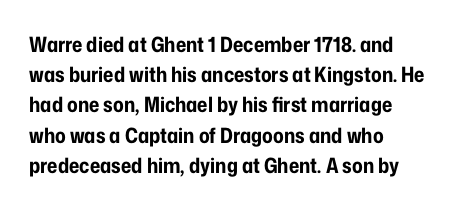
Emphasis by weight is at full strength: bold. Compared with typical body copy, the letter spacing here is the same. The passage shown is not underscored anywhere. Each new line begins a customary step beneath the previous one.
